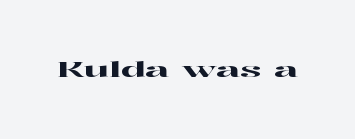
The image shows 21 px text type, upright; set normal letter spacing, not underlined.
